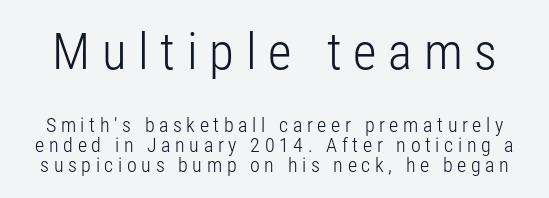
Q: Is the text bold? A: No.
Q: Is the text italic (slanted)? A: No, it is upright.
Q: Is the typeface a serif or a sans-serif typeface? A: Sans-serif.
Q: Is the text underlined? A: No.
Q: Is the spacing between letters normal or unusually wide? A: Unusually wide.
Q: Is the spacing between lines tight, normal or loose? A: Tight.
Q: Which block of text is set in a larger size, the first (top) or the second (bottom)? A: The first (top) one.
Q: Width (condensed, normal, or wide)? A: Condensed.
Q: Stroke contrast? A: Low.
Q: x-height? A: Medium.
Q: Monospaced? A: No.
